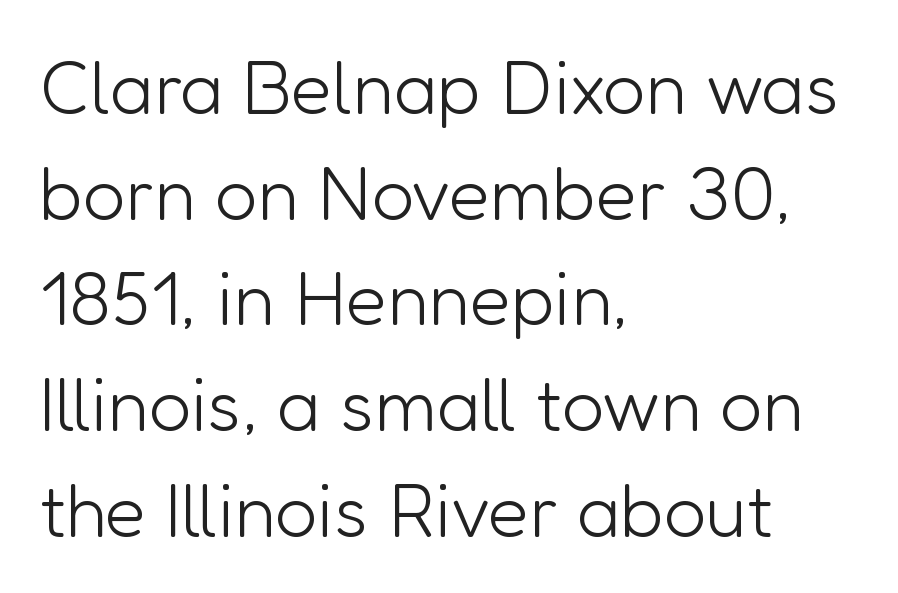
A student would call this left alignment; a typographer would say flush left, rag right. If you drew a line through each stem, it would be perfectly vertical. Rows of type keep a routine distance in the vertical direction. Caption: face not bold, strokes unweighted. The specimen omits any rule beneath the text block's lines. Here the designer chose a conventional face with non-uniform glyph widths.
